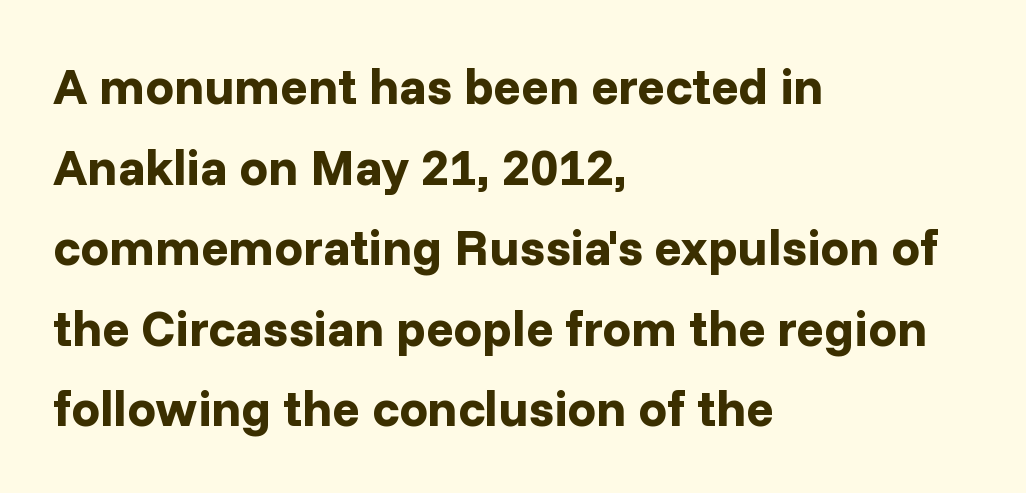
Letters rest on an invisible, unmarked baseline. How heavy is the stroke? Heavy — this is a bold. Line starts are locked; line ends wander. The letters advance in unequal steps, a hallmark of proportional type.
